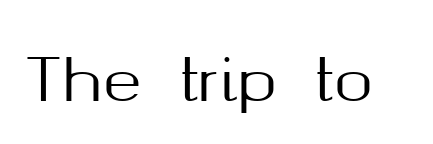
Q: Is the text italic (slanted)? A: No, it is upright.
Q: Is the typeface a serif or a sans-serif typeface? A: Sans-serif.
Q: Is the text underlined? A: No.
Q: Is the spacing between letters normal or unusually wide? A: Normal.
Q: Width (condensed, normal, or wide)? A: Normal.
Q: Stroke contrast? A: Medium.
Q: x-height? A: Medium.
Q: Monospaced? A: No.
